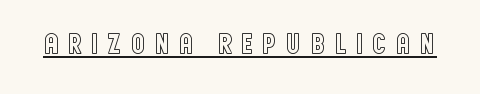
Each letter keeps its own natural width here, so spacing adapts to shape. Has an underline been added? It has. Italic? Not at all — the glyphs are vertical. Does extra space separate the letters? Yes, quite a lot of it.
